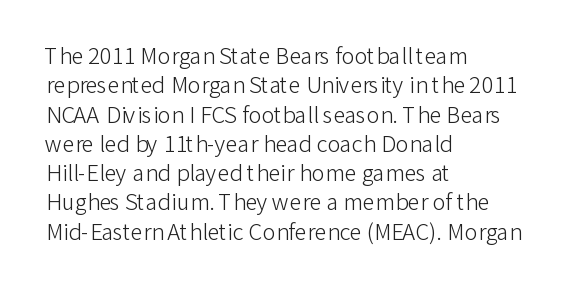
{"italic": "no", "bold": "no", "underline": "no", "align": "left", "line_spacing": "normal", "line_spacing_ratio": 1.33, "letter_spacing": "normal", "letter_spacing_em": 0.0, "glyph_px": 22}
